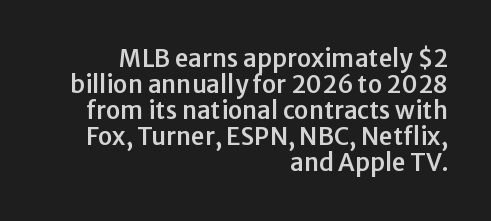
{"italic": "no", "underline": "no", "align": "right", "line_spacing": "tight", "line_spacing_ratio": 1.08, "letter_spacing": "normal", "letter_spacing_em": 0.0, "glyph_px": 24}
